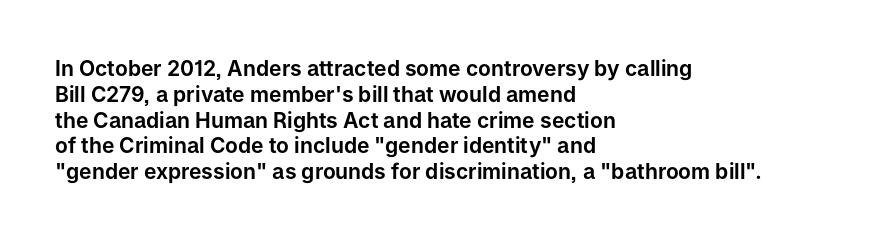
The image shows 21 px text type, upright; set left-aligned, line spacing 1.23x, normal letter spacing, not underlined.
